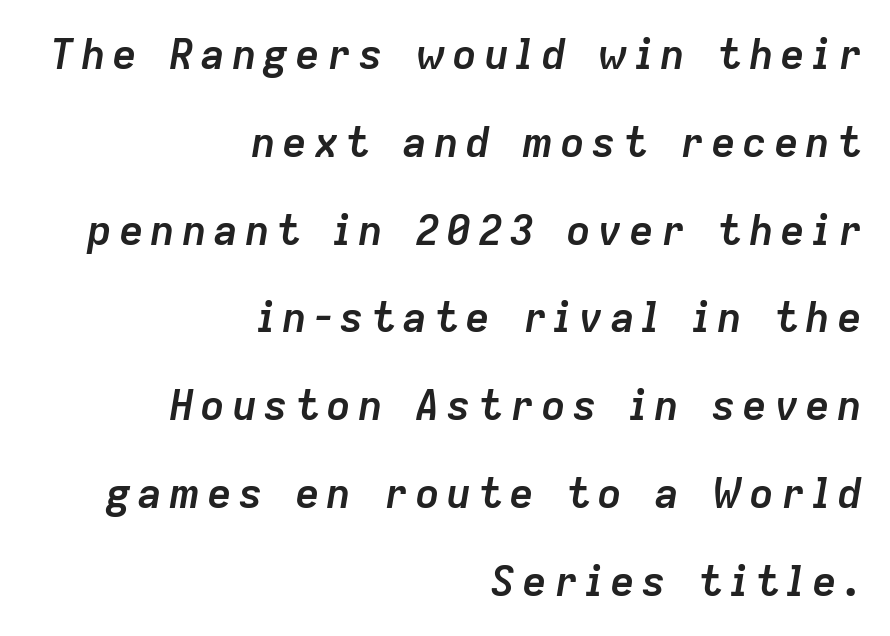
The image shows 42 px semibold type, italic (leaning right); set right-aligned, loose line spacing (2.09x), not underlined; low stroke contrast and a medium x-height.
